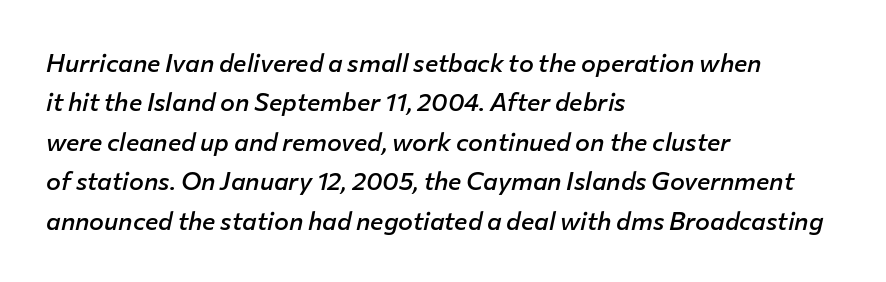
Letters rest on an invisible, unmarked baseline. The typesetting leans somewhat heavy: a semibold. A typesetter would mark this as italic. The leading is moderate, giving the passage an even texture. The ragged edge is on the right, which tells us the setting is flush left. Observe the ordinary spacing: letters are neighbours, not strangers.
